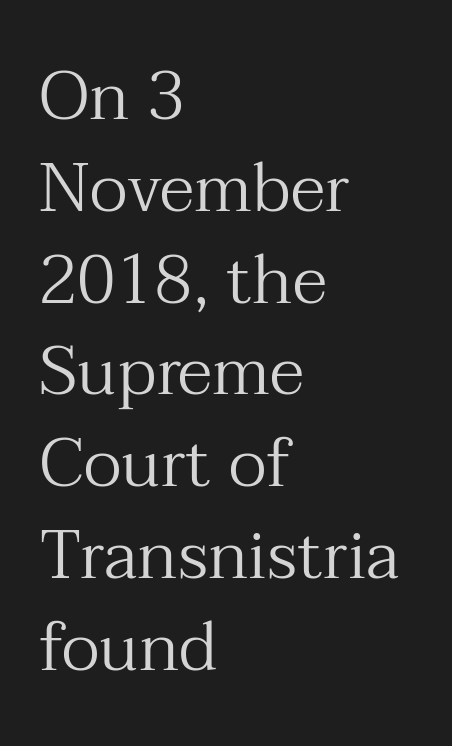
Q: Is the text bold? A: No.
Q: Is the text italic (slanted)? A: No, it is upright.
Q: Is the typeface a serif or a sans-serif typeface? A: Serif.
Q: Is the text underlined? A: No.
Q: How is the paragraph aligned? A: Left-aligned.
Q: Is the spacing between letters normal or unusually wide? A: Normal.
Q: Is the spacing between lines tight, normal or loose? A: Normal.
Q: Width (condensed, normal, or wide)? A: Normal.
Q: Stroke contrast? A: Medium.
Q: x-height? A: Medium.
Q: Monospaced? A: No.
